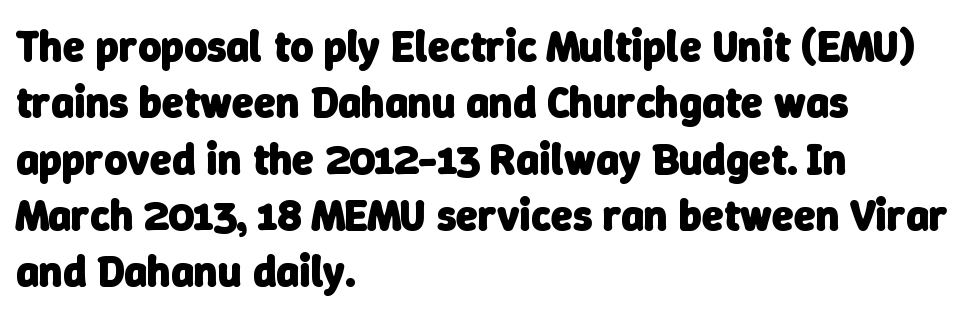
Q: Is the text bold? A: Yes.
Q: Is the typeface a serif or a sans-serif typeface? A: Sans-serif.
Q: Is the text underlined? A: No.
Q: How is the paragraph aligned? A: Left-aligned.
Q: Is the spacing between letters normal or unusually wide? A: Normal.
Q: Is the spacing between lines tight, normal or loose? A: Normal.
Q: Width (condensed, normal, or wide)? A: Normal.
Q: Stroke contrast? A: Low.
Q: x-height? A: Medium.
Q: Monospaced? A: No.
